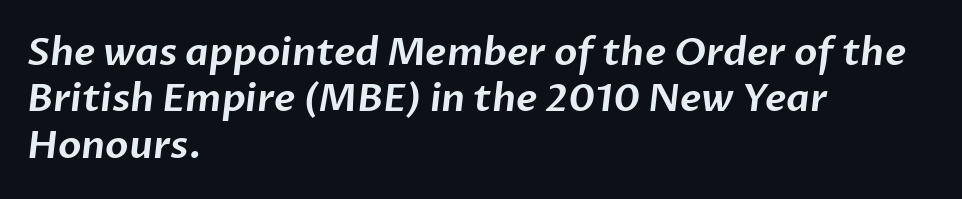
The image shows 38 px sans-serif type; set left-aligned, line spacing 1.22x, normal letter spacing, not underlined; low stroke contrast and a medium x-height.
